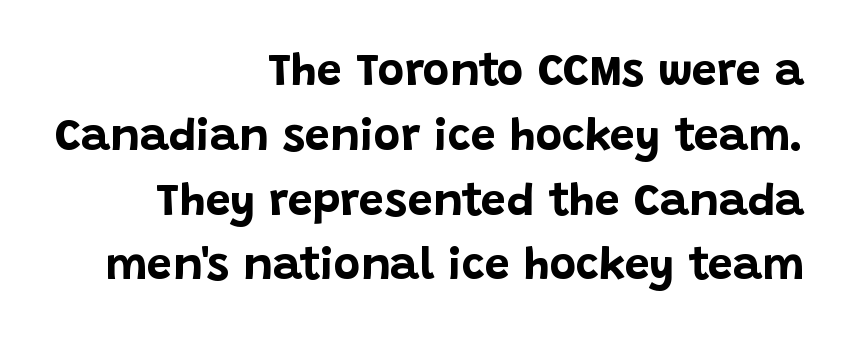
Rule under the text: the space is simply empty. You could not count columns in this text — the font is proportionally spaced. Vertical spacing — default. No feet cap the strokes, marking this as sans-serif type. Students, note that the glyphs here touch the page at normal intervals.
